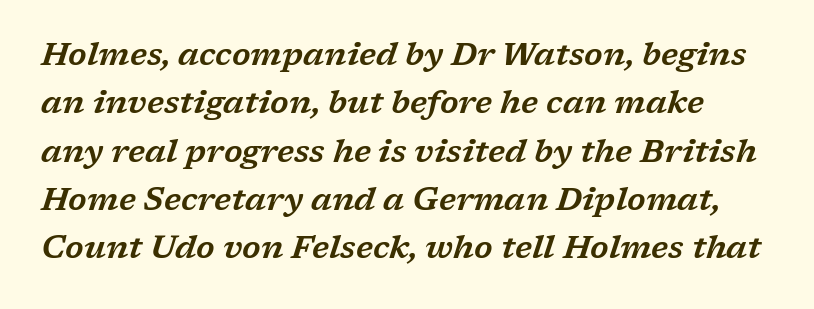
The image shows 32 px wide serif type, italic (leaning right); set normal line spacing (1.51x), normal letter spacing, not underlined; low stroke contrast and a medium x-height.
